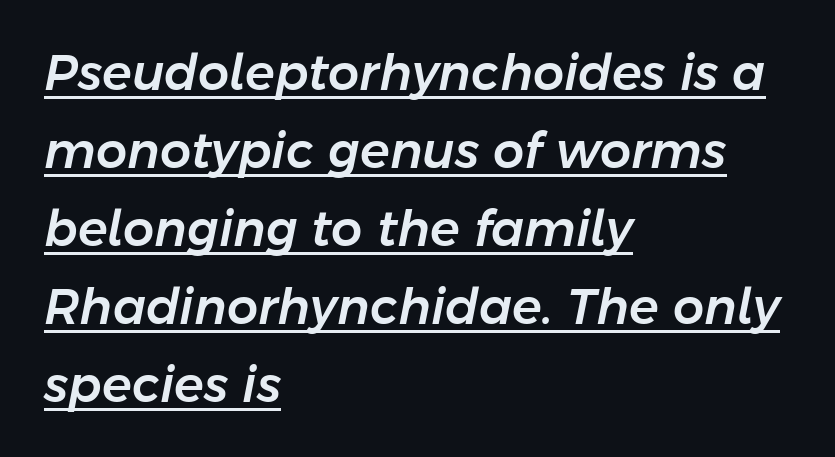
The image shows 49 px text type, italic (leaning right); set left-aligned, normal line spacing (1.59x), normal letter spacing, underlined; low stroke contrast and a medium x-height.
